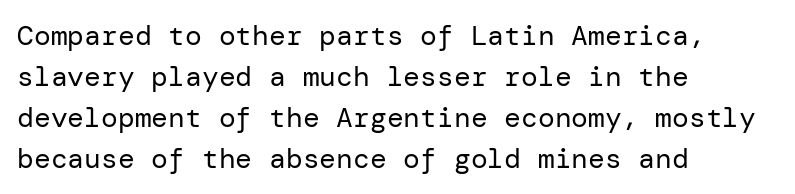
Q: Is the text bold? A: No.
Q: Is the text italic (slanted)? A: No, it is upright.
Q: Is the typeface a serif or a sans-serif typeface? A: Sans-serif.
Q: Is the text underlined? A: No.
Q: How is the paragraph aligned? A: Left-aligned.
Q: Is the spacing between letters normal or unusually wide? A: Normal.
Q: Is the spacing between lines tight, normal or loose? A: Normal.
Q: Width (condensed, normal, or wide)? A: Normal.
Q: Stroke contrast? A: Low.
Q: x-height? A: Medium.
